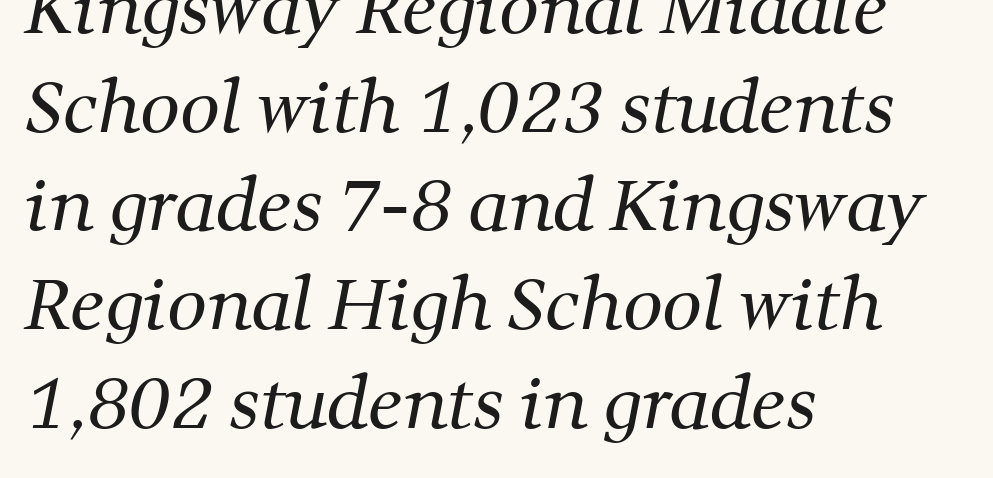
The setting favours the left margin, as ordinary paragraphs usually do. Character widths vary here, with narrow letters taking less room than wide ones. In terms of letterform style, serifs are clearly present. Reading down the column, the eye jumps a familiar distance to each next line. Glance below the letters and you will spot only blank space.
